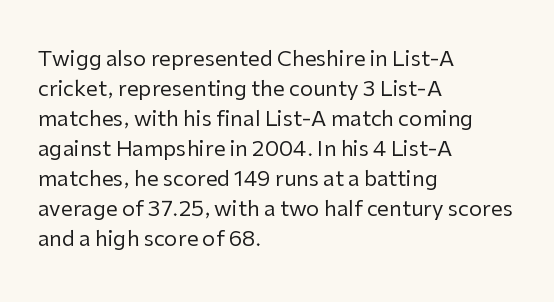
The image shows 21 px text type, upright; set left-aligned, normal line spacing (1.43x), normal letter spacing, not underlined.
